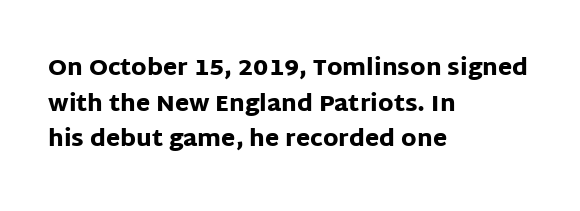
Is the block centered? No — it sits flush against the left margin. A full-strength bold gives these letters their thick strokes. The zone under the glyphs is completely vacant. This sample uses an upright cut, with every glyph sitting square on the baseline. The passage shown has conventional tracking throughout. The line-height multiplier appears to be the usual default.
